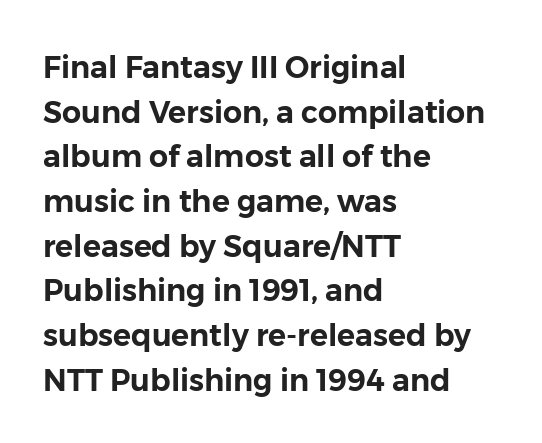
Does the copy run flush right? No — it runs flush left. A typesetter would call this leading conventional body-copy spacing. Lines of text with bare space underneath. The font family rendered here belongs to the sans-serif group. Varying glyph widths throughout — classic text-font behaviour.
